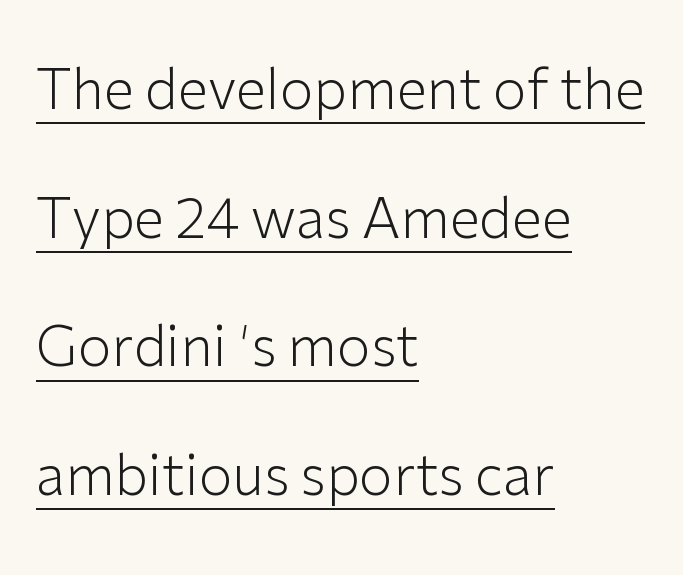
{"serif": "no", "italic": "no", "bold": "no", "weight": "light", "width": "normal", "stroke_contrast": "low", "x_height": "medium", "monospaced": "no", "underline": "yes", "align": "left", "line_spacing": "loose", "line_spacing_ratio": 2.34, "letter_spacing": "normal", "letter_spacing_em": 0.0, "glyph_px": 55}
